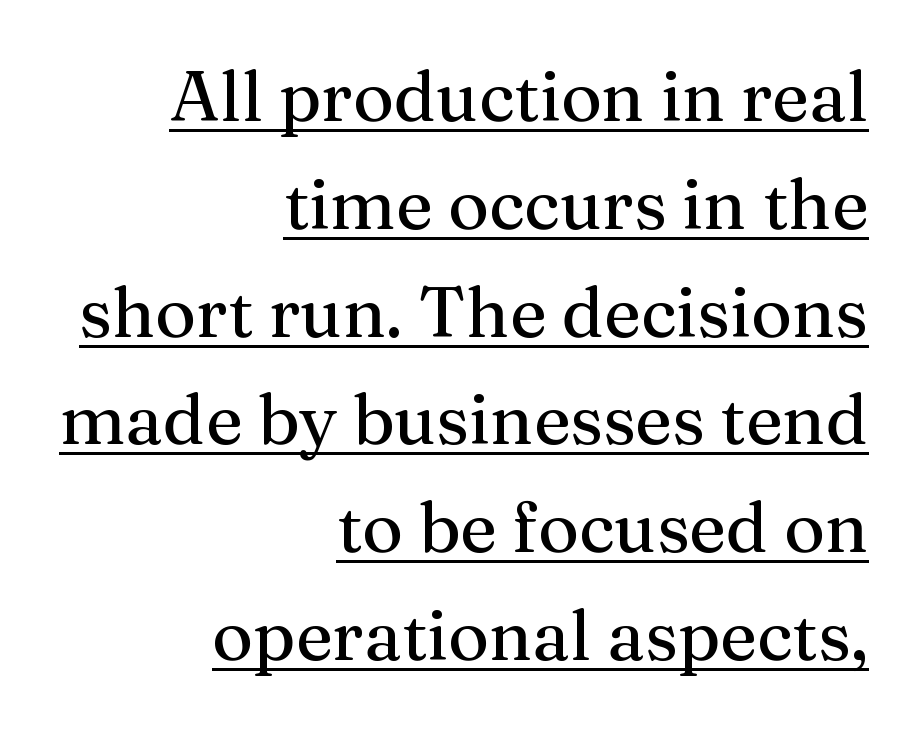
Q: Is the text italic (slanted)? A: No, it is upright.
Q: Is the typeface a serif or a sans-serif typeface? A: Serif.
Q: Is the text underlined? A: Yes.
Q: How is the paragraph aligned? A: Right-aligned.
Q: Is the spacing between letters normal or unusually wide? A: Normal.
Q: Is the spacing between lines tight, normal or loose? A: Normal.
Q: Width (condensed, normal, or wide)? A: Normal.
Q: Stroke contrast? A: Medium.
Q: x-height? A: Medium.
Q: Monospaced? A: No.
